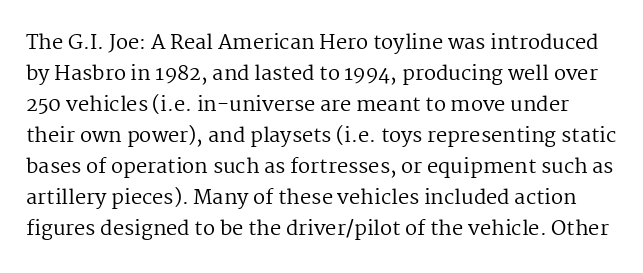
Vertically, the passage feels balanced, rows spaced as you'd expect. Compared with typical body copy, the letter spacing here is the same. Unlike italic type, these characters show no tilt at all. The font is comparable to plain body text, perhaps lighter.
